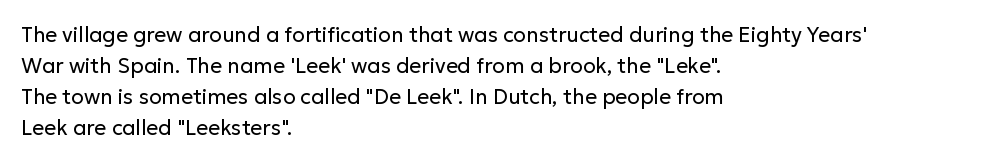
Q: Is the text bold? A: No.
Q: Is the text italic (slanted)? A: No, it is upright.
Q: Is the text underlined? A: No.
Q: How is the paragraph aligned? A: Left-aligned.
Q: Is the spacing between letters normal or unusually wide? A: Normal.
Q: Is the spacing between lines tight, normal or loose? A: Normal.
